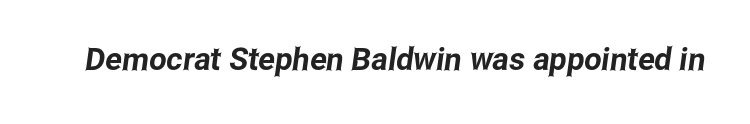
{"serif": "no", "width": "condensed", "stroke_contrast": "low", "x_height": "medium", "monospaced": "no", "underline": "no", "letter_spacing": "normal", "letter_spacing_em": 0.0, "glyph_px": 31}
